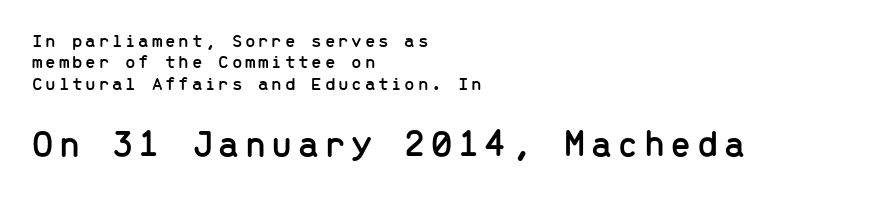
Q: Is the text italic (slanted)? A: No, it is upright.
Q: Is the typeface a serif or a sans-serif typeface? A: Sans-serif.
Q: Is the text underlined? A: No.
Q: How is the paragraph aligned? A: Left-aligned.
Q: Is the spacing between lines tight, normal or loose? A: Tight.
Q: Which block of text is set in a larger size, the first (top) or the second (bottom)? A: The second (bottom) one.
Q: Width (condensed, normal, or wide)? A: Normal.
Q: Stroke contrast? A: Low.
Q: x-height? A: Medium.
Q: Monospaced? A: Yes.
